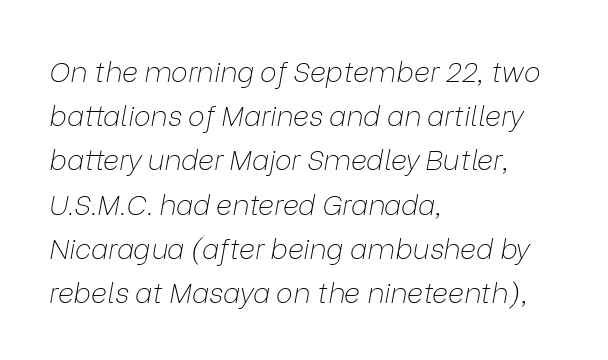
Q: Is the text bold? A: No.
Q: Is the text italic (slanted)? A: Yes, it leans right by about 9 degrees.
Q: Is the text underlined? A: No.
Q: How is the paragraph aligned? A: Left-aligned.
Q: Is the spacing between letters normal or unusually wide? A: Normal.
Q: Is the spacing between lines tight, normal or loose? A: Normal.
Q: Width (condensed, normal, or wide)? A: Normal.
Q: Stroke contrast? A: Low.
Q: x-height? A: Medium.
Q: Monospaced? A: No.
